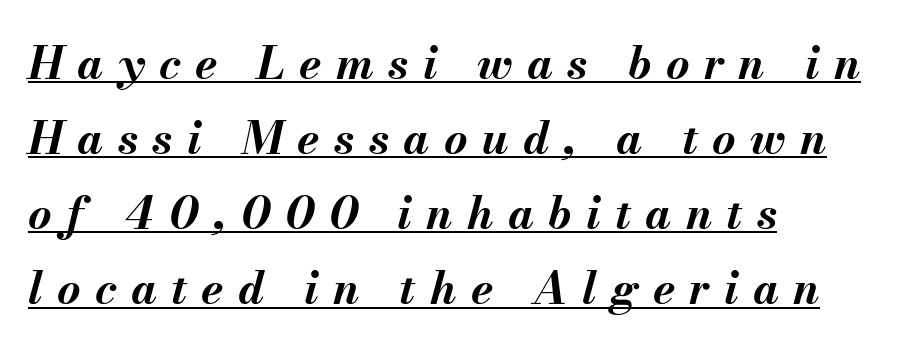
{"italic": "yes", "lean": "right", "slant_degrees": 13, "bold": "yes", "weight": "bold", "width": "normal", "stroke_contrast": "medium", "x_height": "small", "monospaced": "no", "underline": "yes", "align": "left", "line_spacing": "normal", "line_spacing_ratio": 1.67, "letter_spacing": "wide", "letter_spacing_em": 0.32, "glyph_px": 45}
